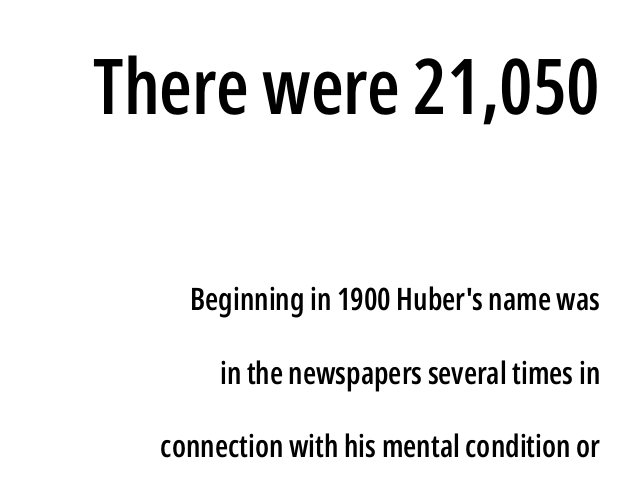
The image shows 77 px semibold, condensed sans-serif type, upright; set right-aligned, loose line spacing (2.38x), normal letter spacing, not underlined; the first (top) block is 2.48x larger; low stroke contrast and a medium x-height.
